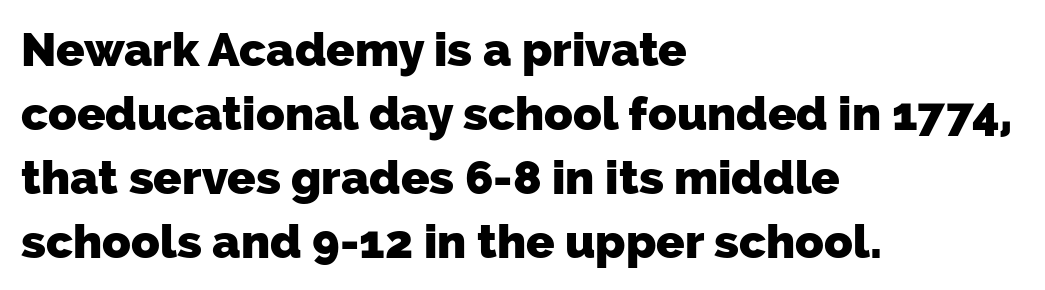
The rendering uses a moderate line-height, typical for paragraphs. Proportional: the letters do not fall into vertical columns. The rendering uses a bold face; every stroke is thick and dark. A clean baseline with only descenders dipping below it.
